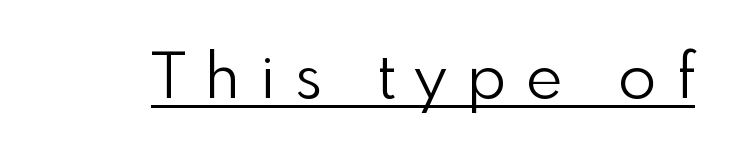
Q: Is the text bold? A: No.
Q: Is the text italic (slanted)? A: No, it is upright.
Q: Is the typeface a serif or a sans-serif typeface? A: Sans-serif.
Q: Is the text underlined? A: Yes.
Q: Is the spacing between letters normal or unusually wide? A: Unusually wide.
Q: Width (condensed, normal, or wide)? A: Normal.
Q: x-height? A: Small.
Q: Monospaced? A: No.
